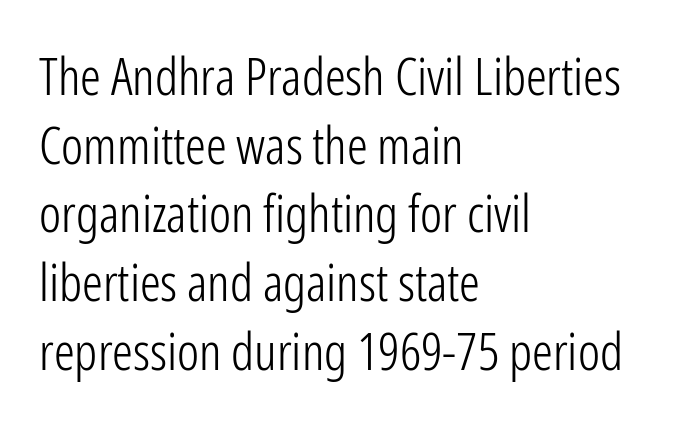
The image shows 52 px light, condensed sans-serif type, upright; set left-aligned, normal line spacing (1.32x), normal letter spacing, not underlined; low stroke contrast and a medium x-height.
